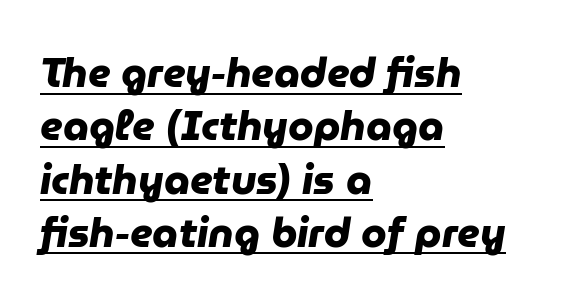
Q: Is the text bold? A: Yes.
Q: Is the typeface a serif or a sans-serif typeface? A: Sans-serif.
Q: Is the text underlined? A: Yes.
Q: How is the paragraph aligned? A: Left-aligned.
Q: Is the spacing between letters normal or unusually wide? A: Normal.
Q: Is the spacing between lines tight, normal or loose? A: Normal.
Q: Width (condensed, normal, or wide)? A: Normal.
Q: Stroke contrast? A: Low.
Q: x-height? A: Medium.
Q: Monospaced? A: No.
